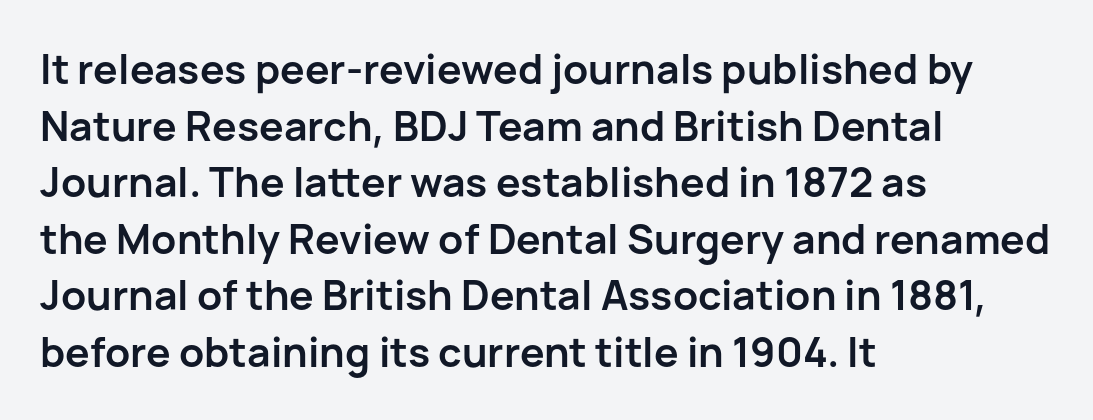
Q: Is the text bold? A: Yes.
Q: Is the text italic (slanted)? A: No, it is upright.
Q: Is the typeface a serif or a sans-serif typeface? A: Sans-serif.
Q: Is the text underlined? A: No.
Q: How is the paragraph aligned? A: Left-aligned.
Q: Is the spacing between letters normal or unusually wide? A: Normal.
Q: Is the spacing between lines tight, normal or loose? A: Normal.
Q: Width (condensed, normal, or wide)? A: Normal.
Q: Stroke contrast? A: Low.
Q: x-height? A: Medium.
Q: Monospaced? A: No.
